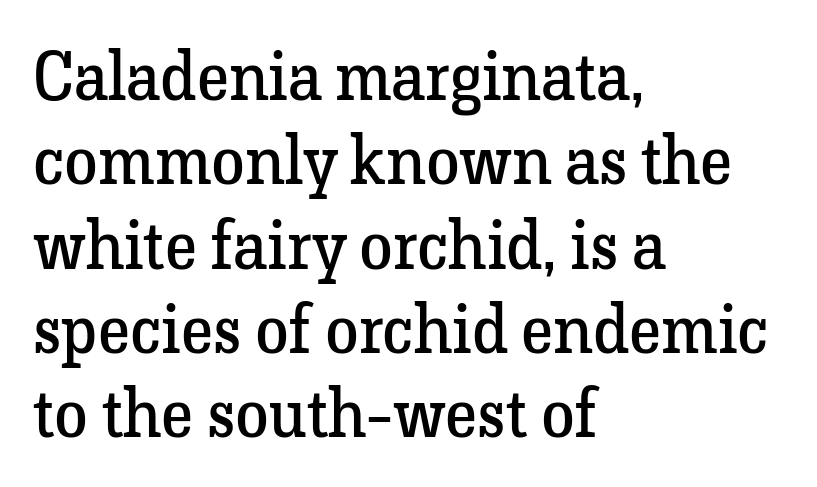
The image shows 68 px regular-weight serif type, upright; set left-aligned, line spacing 1.24x, normal letter spacing, not underlined; low stroke contrast and a medium x-height.
